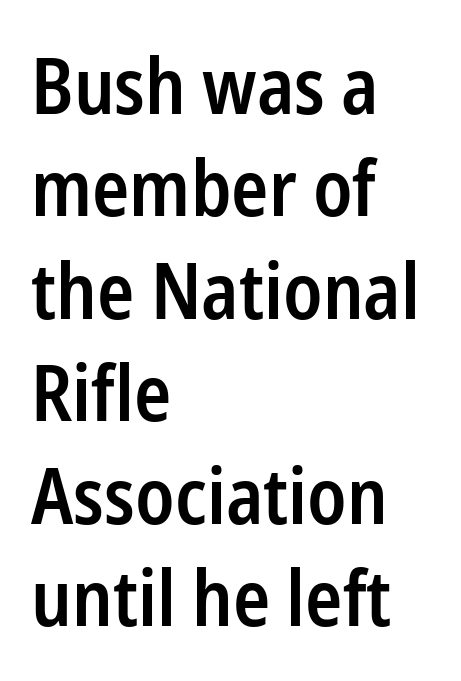
{"serif": "no", "italic": "no", "bold": "semi", "weight": "semibold", "width": "condensed", "stroke_contrast": "low", "x_height": "medium", "monospaced": "no", "underline": "no", "align": "left", "line_spacing": "normal", "line_spacing_ratio": 1.33, "letter_spacing": "normal", "letter_spacing_em": 0.0, "glyph_px": 77}
